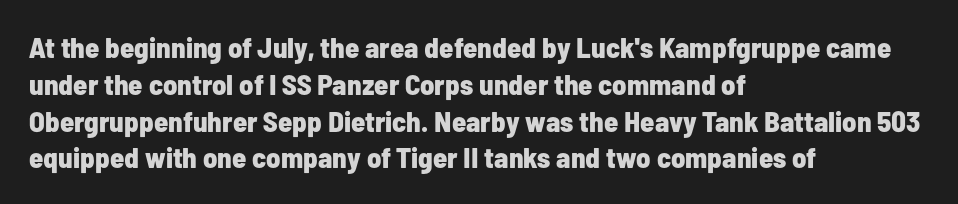
The characters look thick and weighty, a clear bold. The lines in this sample share a left origin and differ only in where they stop. The area under the type is left untouched. The rows are spaced the way most documents space them.
